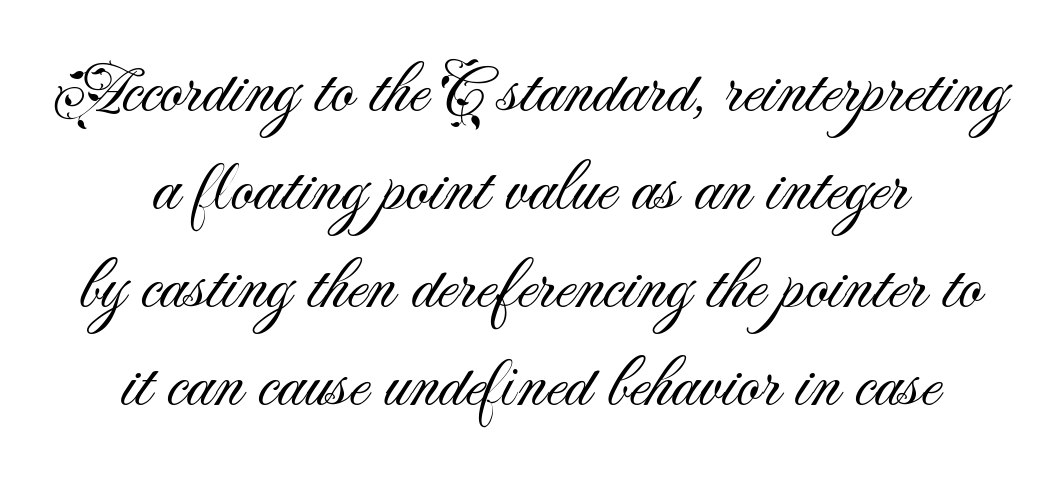
Q: Is the text bold? A: No.
Q: Is the text italic (slanted)? A: Yes.
Q: Is the typeface a serif or a sans-serif typeface? A: Sans-serif.
Q: Is the text underlined? A: No.
Q: How is the paragraph aligned? A: Centered.
Q: Is the spacing between letters normal or unusually wide? A: Normal.
Q: Is the spacing between lines tight, normal or loose? A: Normal.
Q: Width (condensed, normal, or wide)? A: Normal.
Q: Stroke contrast? A: Medium.
Q: x-height? A: Small.
Q: Monospaced? A: No.
